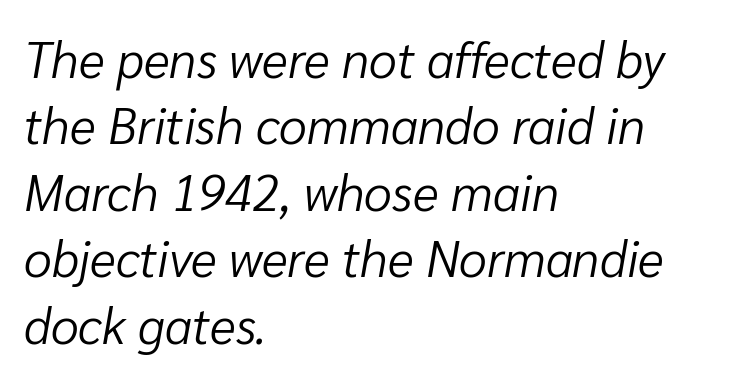
{"italic": "yes", "lean": "right", "slant_degrees": 10, "bold": "no", "weight": "light", "width": "normal", "stroke_contrast": "low", "x_height": "medium", "monospaced": "no", "underline": "no", "align": "left", "line_spacing": "normal", "line_spacing_ratio": 1.33, "letter_spacing": "normal", "letter_spacing_em": 0.0, "glyph_px": 50}
